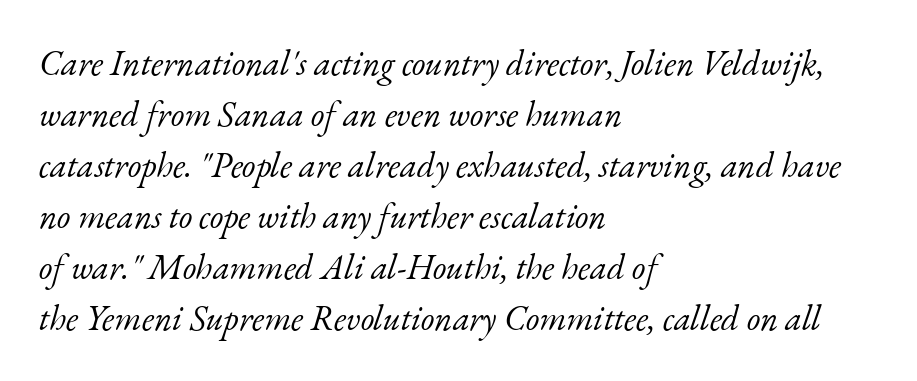
Q: Is the text bold? A: No.
Q: Is the text italic (slanted)? A: Yes, it leans right by about 17 degrees.
Q: Is the typeface a serif or a sans-serif typeface? A: Serif.
Q: Is the text underlined? A: No.
Q: How is the paragraph aligned? A: Left-aligned.
Q: Is the spacing between letters normal or unusually wide? A: Normal.
Q: Is the spacing between lines tight, normal or loose? A: Normal.
Q: Width (condensed, normal, or wide)? A: Normal.
Q: Stroke contrast? A: Low.
Q: x-height? A: Small.
Q: Monospaced? A: No.
